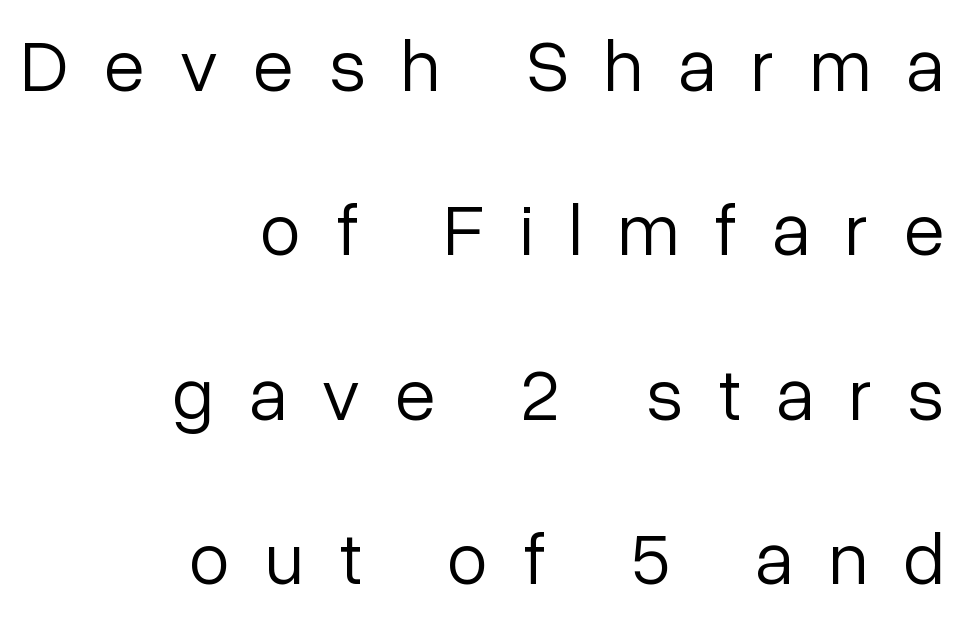
You can tell from the bare stems that sans-serif type was used. Stroke mass is kept to a normal reading level or below. Where is the straight margin? On the right. The letters stand upright; this is a roman face. The letterforms stand isolated, each surrounded by extra space.
